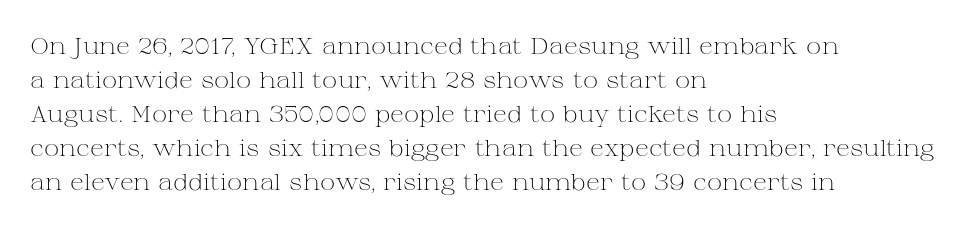
Q: Is the text bold? A: No.
Q: Is the text italic (slanted)? A: No, it is upright.
Q: Is the text underlined? A: No.
Q: How is the paragraph aligned? A: Left-aligned.
Q: Is the spacing between letters normal or unusually wide? A: Normal.
Q: Is the spacing between lines tight, normal or loose? A: Normal.
